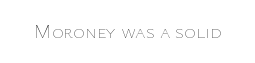
{"italic": "no", "bold": "no", "underline": "no", "letter_spacing": "normal", "letter_spacing_em": 0.0, "glyph_px": 20}
